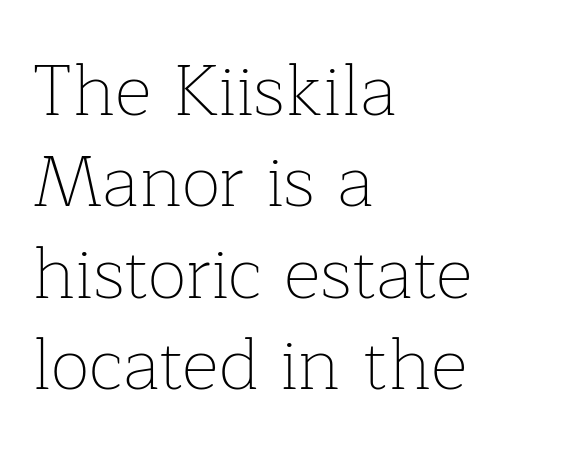
Q: Is the text bold? A: No.
Q: Is the text italic (slanted)? A: No, it is upright.
Q: Is the typeface a serif or a sans-serif typeface? A: Serif.
Q: Is the text underlined? A: No.
Q: How is the paragraph aligned? A: Left-aligned.
Q: Is the spacing between letters normal or unusually wide? A: Normal.
Q: Is the spacing between lines tight, normal or loose? A: Normal.
Q: Width (condensed, normal, or wide)? A: Normal.
Q: Stroke contrast? A: Low.
Q: x-height? A: Medium.
Q: Monospaced? A: No.
